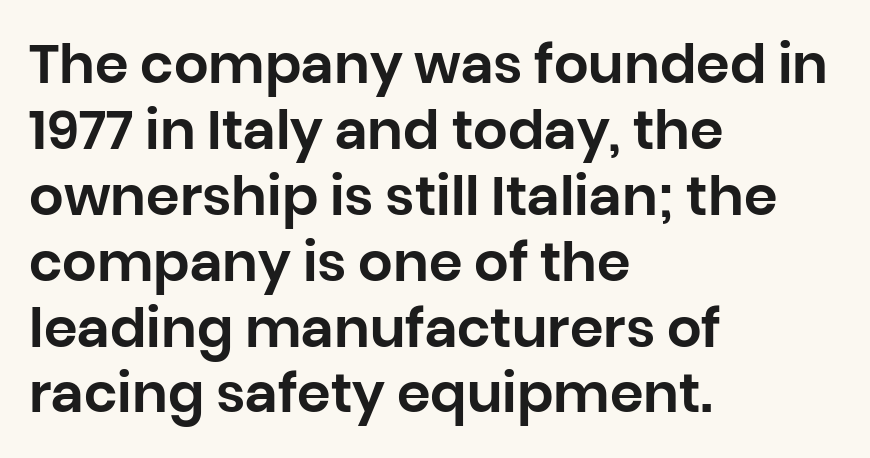
Q: Is the text italic (slanted)? A: No, it is upright.
Q: Is the typeface a serif or a sans-serif typeface? A: Sans-serif.
Q: Is the text underlined? A: No.
Q: How is the paragraph aligned? A: Left-aligned.
Q: Is the spacing between letters normal or unusually wide? A: Normal.
Q: Width (condensed, normal, or wide)? A: Normal.
Q: Stroke contrast? A: Low.
Q: x-height? A: Large.
Q: Monospaced? A: No.
